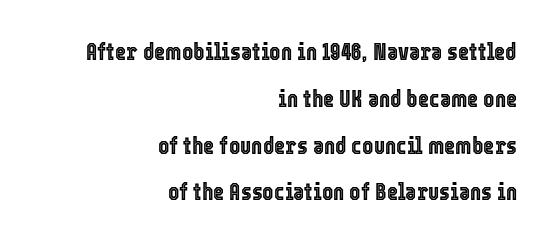
Q: Is the text italic (slanted)? A: No, it is upright.
Q: Is the text underlined? A: No.
Q: How is the paragraph aligned? A: Right-aligned.
Q: Is the spacing between letters normal or unusually wide? A: Normal.
Q: Is the spacing between lines tight, normal or loose? A: Loose.
